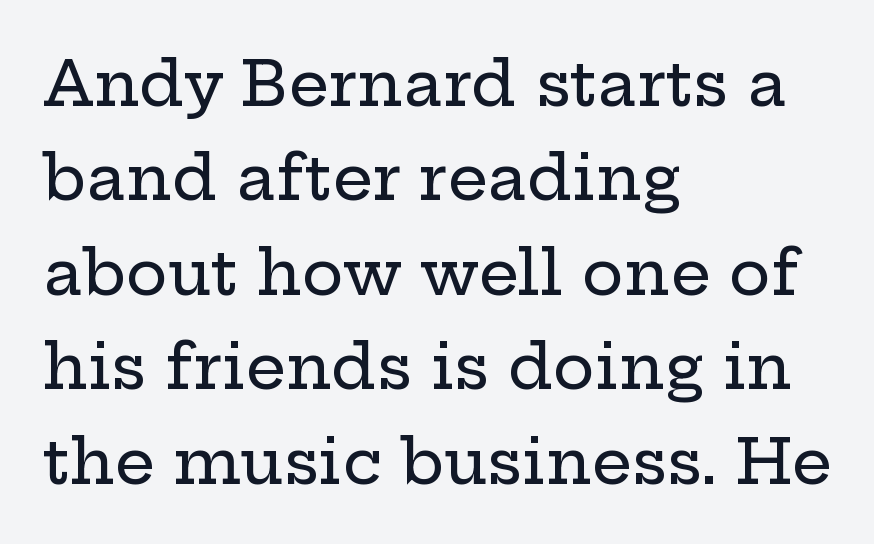
Q: Is the text italic (slanted)? A: No, it is upright.
Q: Is the typeface a serif or a sans-serif typeface? A: Serif.
Q: Is the text underlined? A: No.
Q: How is the paragraph aligned? A: Left-aligned.
Q: Is the spacing between letters normal or unusually wide? A: Normal.
Q: Is the spacing between lines tight, normal or loose? A: Normal.
Q: Width (condensed, normal, or wide)? A: Wide.
Q: Stroke contrast? A: Low.
Q: x-height? A: Medium.
Q: Monospaced? A: No.
